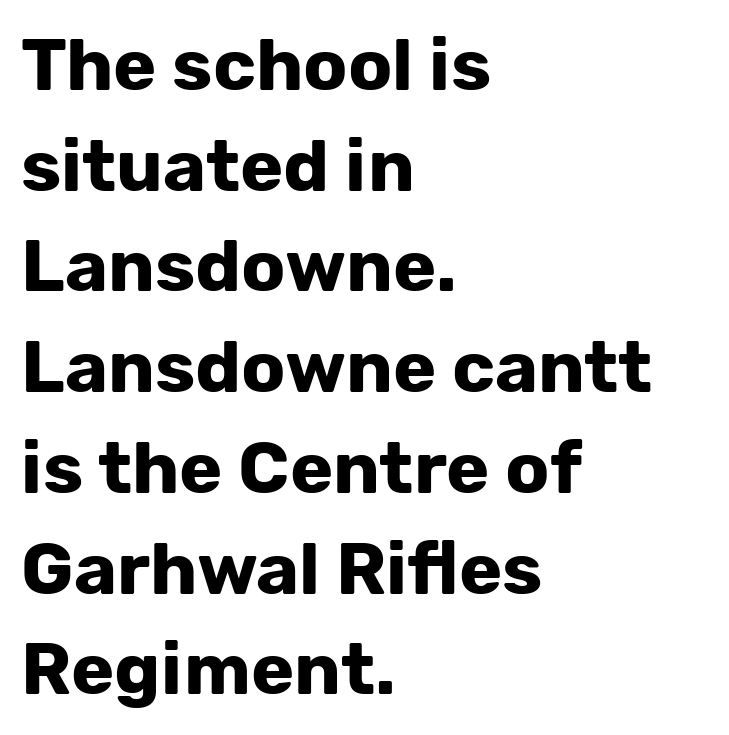
Q: Is the text bold? A: Yes.
Q: Is the text italic (slanted)? A: No, it is upright.
Q: Is the typeface a serif or a sans-serif typeface? A: Sans-serif.
Q: Is the text underlined? A: No.
Q: How is the paragraph aligned? A: Left-aligned.
Q: Is the spacing between letters normal or unusually wide? A: Normal.
Q: Is the spacing between lines tight, normal or loose? A: Normal.
Q: Width (condensed, normal, or wide)? A: Normal.
Q: Stroke contrast? A: Low.
Q: x-height? A: Medium.
Q: Monospaced? A: No.
